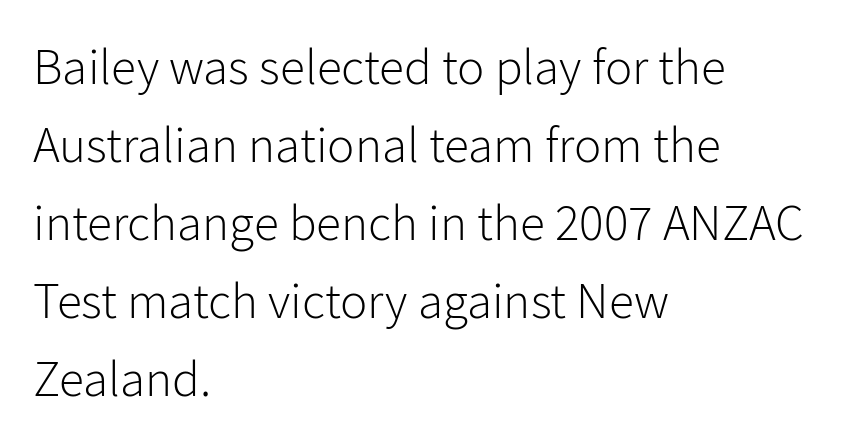
{"serif": "no", "italic": "no", "bold": "no", "weight": "light", "width": "normal", "stroke_contrast": "low", "x_height": "medium", "monospaced": "no", "underline": "no", "align": "left", "line_spacing": "normal", "line_spacing_ratio": 1.53, "letter_spacing": "normal", "letter_spacing_em": 0.0, "glyph_px": 51}
